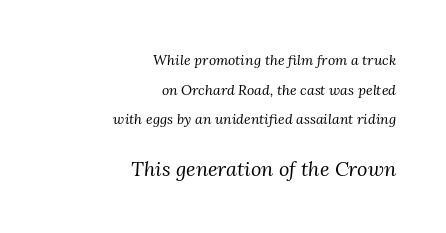
{"italic": "yes", "lean": "right", "slant_degrees": 3, "bold": "no", "underline": "no", "align": "right", "line_spacing": "loose", "line_spacing_ratio": 2.12, "letter_spacing": "normal", "letter_spacing_em": 0.0, "larger_block": "second", "size_ratio": 1.43, "glyph_px": 20}
